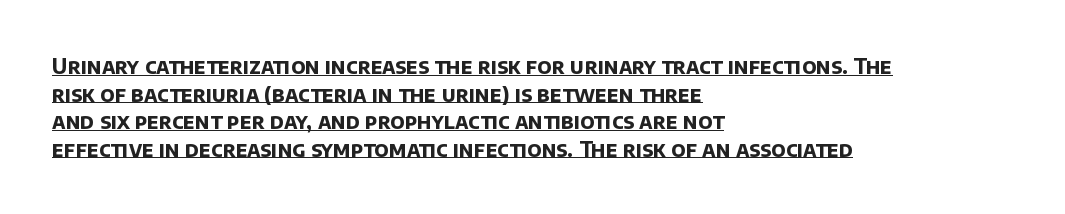
The image shows 21 px bold type; set left-aligned, normal line spacing (1.31x), normal letter spacing, underlined.
